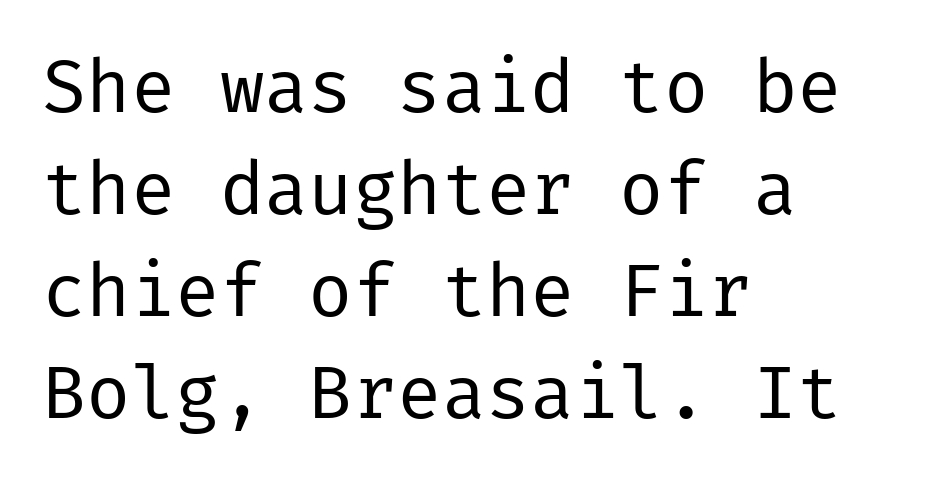
Q: Is the text bold? A: No.
Q: Is the text italic (slanted)? A: No, it is upright.
Q: Is the typeface a serif or a sans-serif typeface? A: Sans-serif.
Q: Is the text underlined? A: No.
Q: How is the paragraph aligned? A: Left-aligned.
Q: Is the spacing between letters normal or unusually wide? A: Normal.
Q: Is the spacing between lines tight, normal or loose? A: Normal.
Q: Width (condensed, normal, or wide)? A: Normal.
Q: Stroke contrast? A: Low.
Q: x-height? A: Medium.
